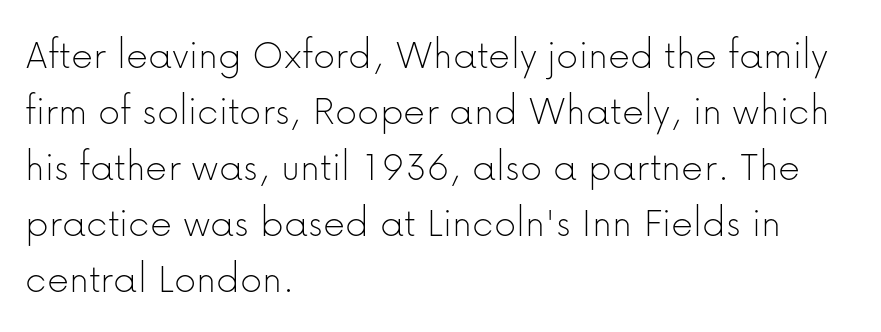
The image shows 43 px thin sans-serif type, upright; set left-aligned, normal line spacing (1.3x), normal letter spacing, not underlined; low stroke contrast and a medium x-height.
